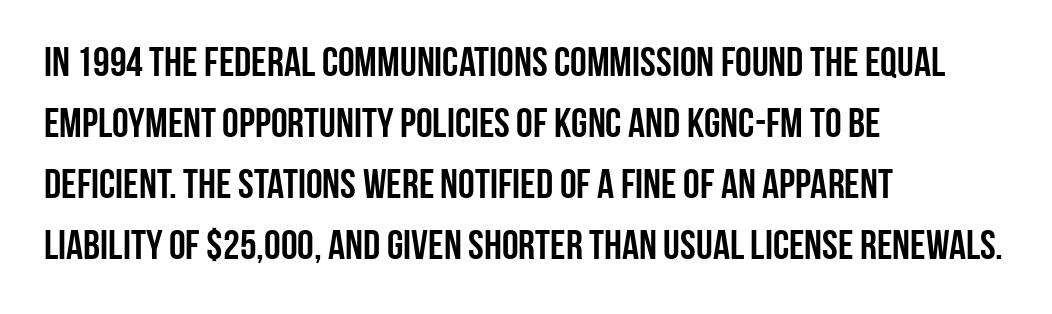
The image shows 42 px condensed sans-serif type, upright; set left-aligned, normal line spacing (1.45x), normal letter spacing, not underlined; low stroke contrast and a large x-height.
